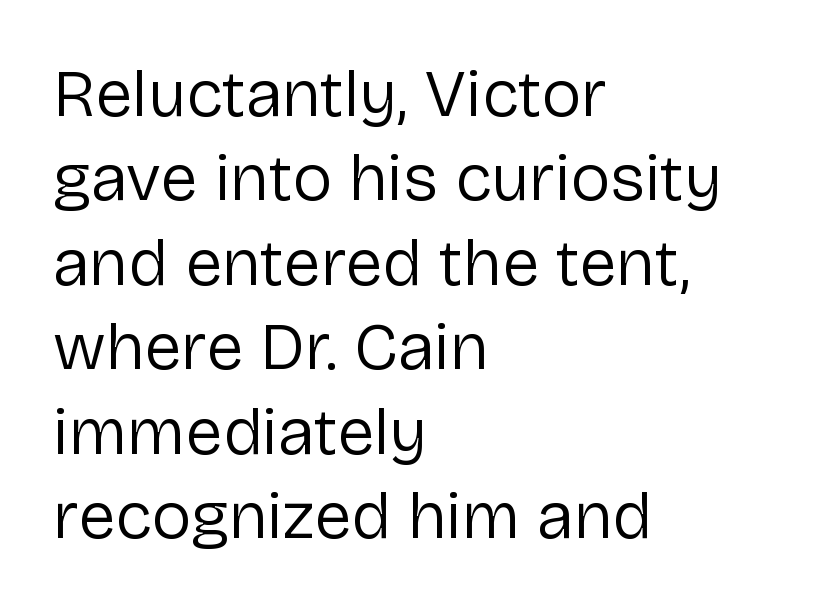
{"serif": "no", "italic": "no", "bold": "no", "weight": "regular", "width": "normal", "stroke_contrast": "low", "x_height": "medium", "monospaced": "no", "underline": "no", "align": "left", "line_spacing": "normal", "line_spacing_ratio": 1.26, "letter_spacing": "normal", "letter_spacing_em": 0.0, "glyph_px": 67}
